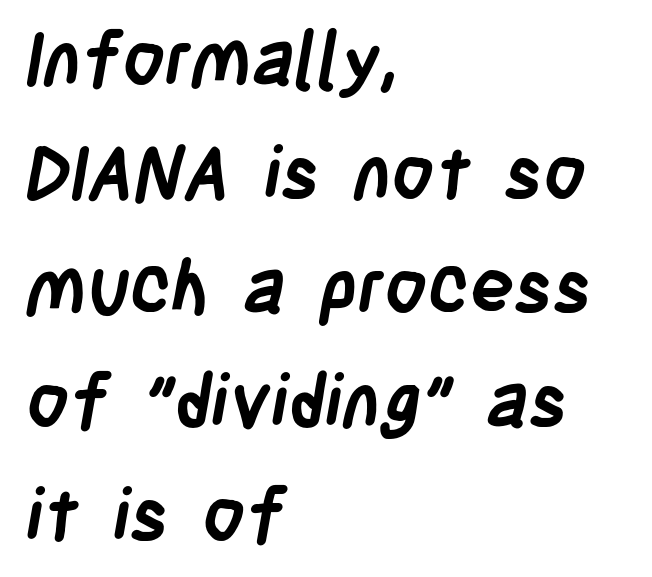
{"serif": "no", "bold": "yes", "weight": "semibold", "width": "condensed", "stroke_contrast": "low", "x_height": "large", "monospaced": "no", "underline": "no", "align": "left", "line_spacing": "normal", "line_spacing_ratio": 1.54, "letter_spacing": "normal", "letter_spacing_em": 0.0, "glyph_px": 74}
